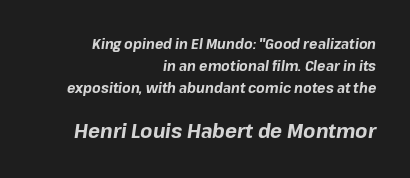
The image shows 20 px bold type, italic (leaning right); set right-aligned, normal line spacing (1.57x), normal letter spacing, not underlined; the second (bottom) block is 1.43x larger.
